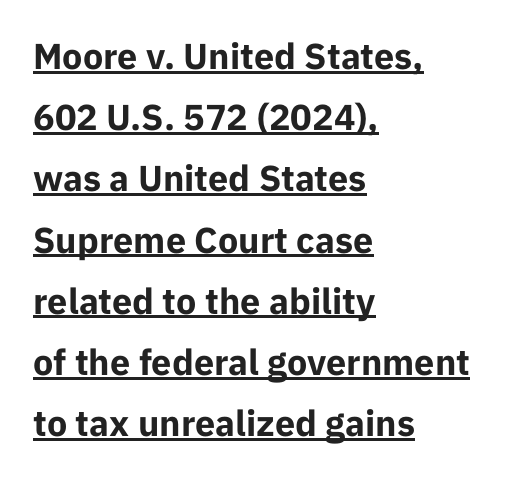
Q: Is the text bold? A: Yes.
Q: Is the text italic (slanted)? A: No, it is upright.
Q: Is the typeface a serif or a sans-serif typeface? A: Sans-serif.
Q: Is the text underlined? A: Yes.
Q: How is the paragraph aligned? A: Left-aligned.
Q: Is the spacing between letters normal or unusually wide? A: Normal.
Q: Is the spacing between lines tight, normal or loose? A: Normal.
Q: Width (condensed, normal, or wide)? A: Normal.
Q: Stroke contrast? A: Low.
Q: x-height? A: Medium.
Q: Monospaced? A: No.
